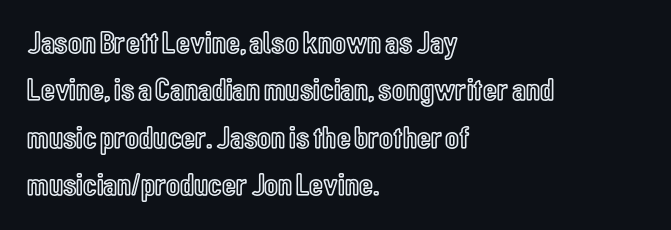
Only glyphs here, with clear space below each row. Unlike italic type, these characters show no tilt at all. Tracking value appears to be zero — textbook default spacing. A normal amount of white space separates one row of letters from the next.
